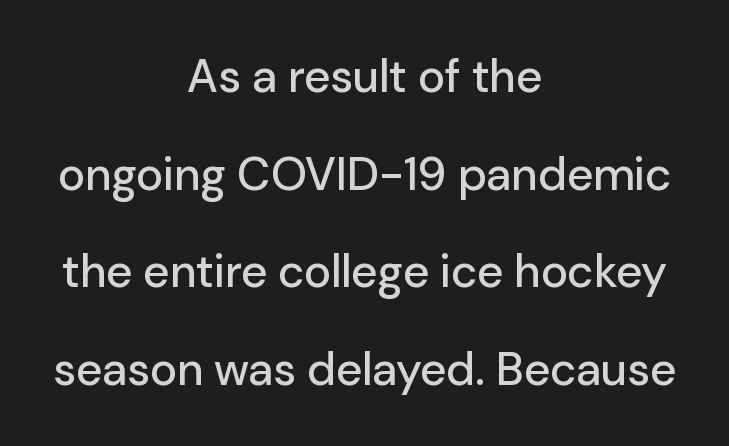
Q: Is the text italic (slanted)? A: No, it is upright.
Q: Is the typeface a serif or a sans-serif typeface? A: Sans-serif.
Q: Is the text underlined? A: No.
Q: How is the paragraph aligned? A: Centered.
Q: Is the spacing between letters normal or unusually wide? A: Normal.
Q: Is the spacing between lines tight, normal or loose? A: Loose.
Q: Width (condensed, normal, or wide)? A: Normal.
Q: Stroke contrast? A: Low.
Q: x-height? A: Medium.
Q: Monospaced? A: No.
